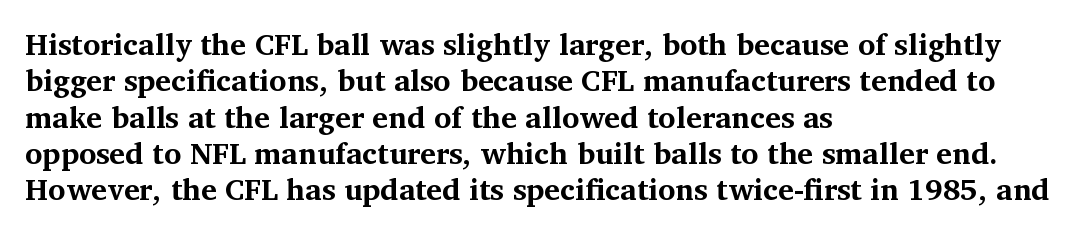
Q: Is the text bold? A: Yes.
Q: Is the text italic (slanted)? A: No, it is upright.
Q: Is the typeface a serif or a sans-serif typeface? A: Serif.
Q: Is the text underlined? A: No.
Q: How is the paragraph aligned? A: Left-aligned.
Q: Is the spacing between letters normal or unusually wide? A: Normal.
Q: Width (condensed, normal, or wide)? A: Normal.
Q: Stroke contrast? A: Medium.
Q: x-height? A: Medium.
Q: Monospaced? A: No.
